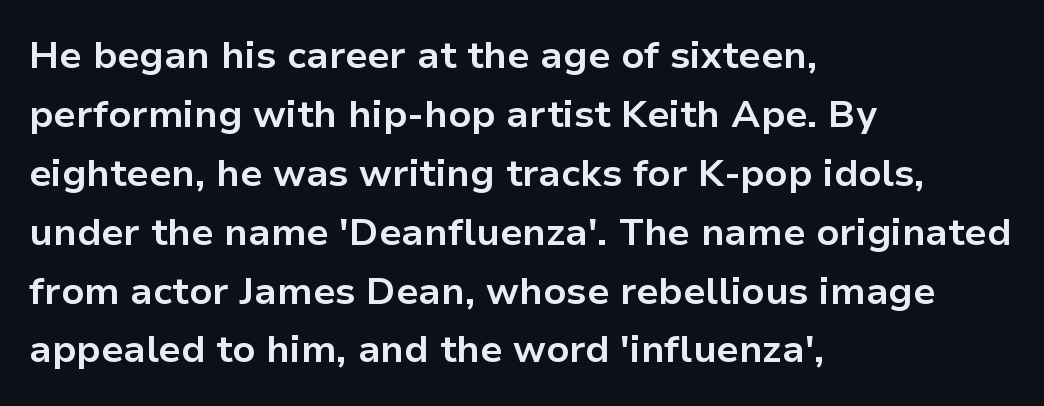
Strong, thick strokes mark this as bold type. Summary of vertical rhythm: regular, with standard interline spacing. Tall strokes in this sample are plumb rather than angled. Serif or sans? Sans — the stroke terminals are bare. Left-aligned paragraph, ragged on the right. The rendering uses natural spacing where letterforms have individual widths.
